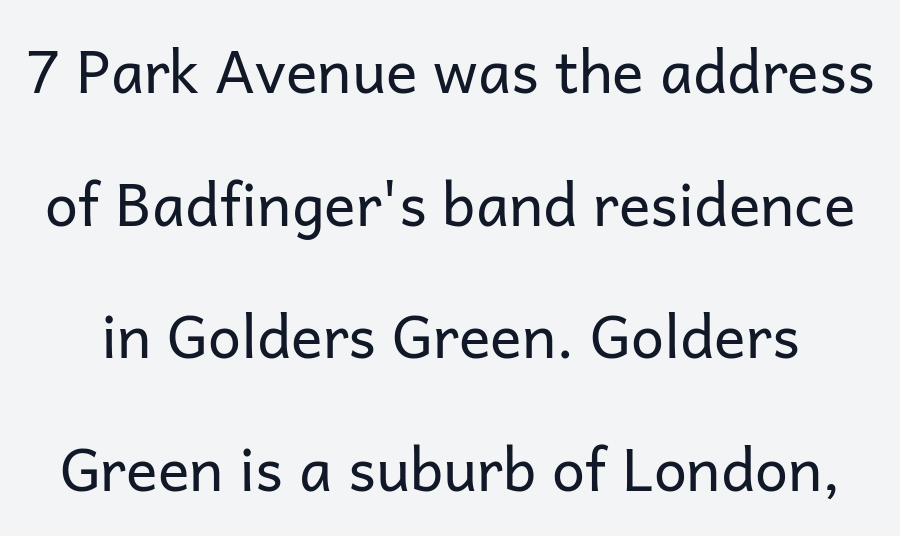
The image shows 59 px regular-weight sans-serif type, upright; set loose line spacing (2.25x), normal letter spacing, not underlined; low stroke contrast and a medium x-height.
